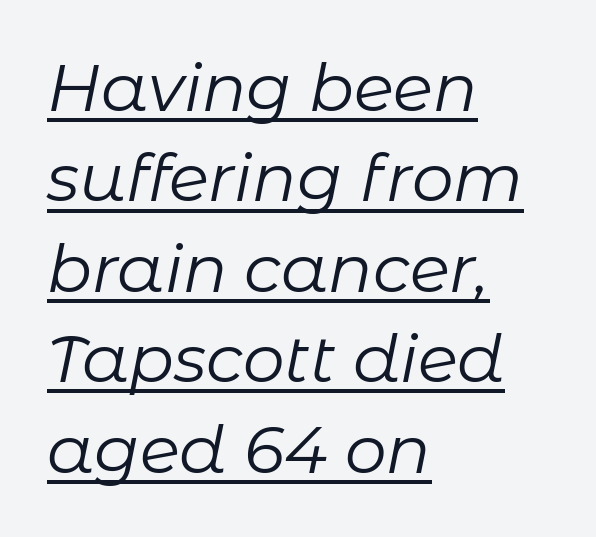
This is underlined copy, the kind a proofreader might mark for attention. These lines are rendered in a variable-pitch font. All the whitespace from short lines collects on the right. There is no visible air inserted between adjacent glyphs. An italicized treatment has been applied to the whole sample. Heft: none added — not bold.
